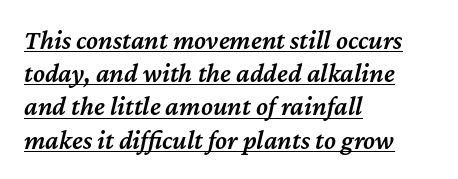
The image shows 27 px text type, italic (leaning right); set left-aligned, line spacing 1.23x, normal letter spacing, underlined.
